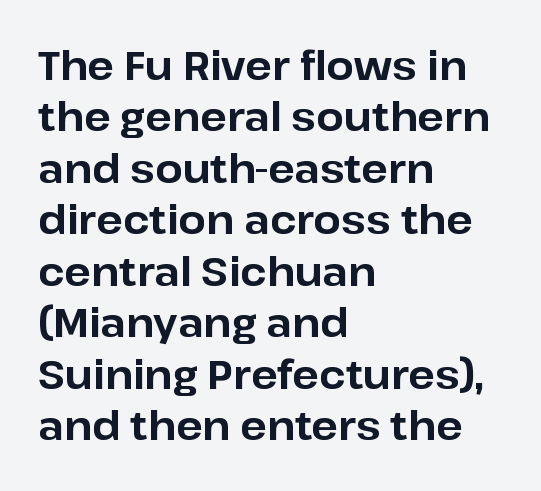
Q: Is the text bold? A: Yes.
Q: Is the text italic (slanted)? A: No, it is upright.
Q: Is the typeface a serif or a sans-serif typeface? A: Sans-serif.
Q: Is the text underlined? A: No.
Q: How is the paragraph aligned? A: Left-aligned.
Q: Is the spacing between letters normal or unusually wide? A: Normal.
Q: Is the spacing between lines tight, normal or loose? A: Normal.
Q: Width (condensed, normal, or wide)? A: Normal.
Q: Stroke contrast? A: Low.
Q: x-height? A: Medium.
Q: Monospaced? A: No.
